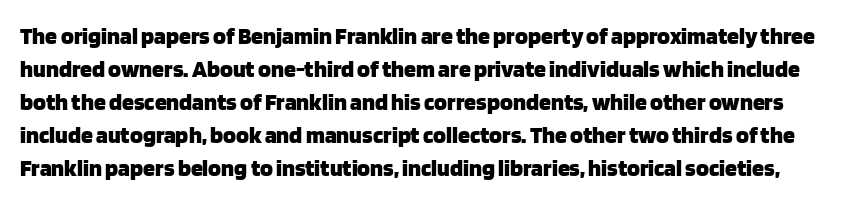
Designer's note — italics off, roman on. Quick note: interline space is typical. Heavy-handed strokes throughout: this text is bold. The specimen omits any rule beneath the text block's lines. Here the glyphs are tracked normally, forming tight word shapes.
